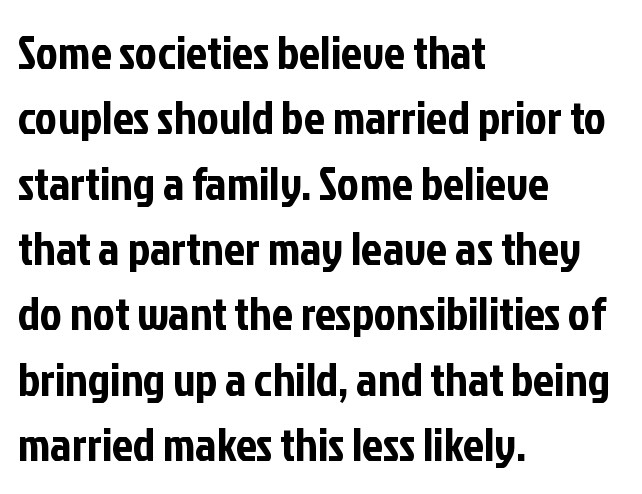
{"serif": "no", "italic": "no", "width": "condensed", "stroke_contrast": "low", "x_height": "medium", "monospaced": "no", "underline": "no", "align": "left", "line_spacing": "normal", "line_spacing_ratio": 1.39, "letter_spacing": "normal", "letter_spacing_em": 0.0, "glyph_px": 47}
